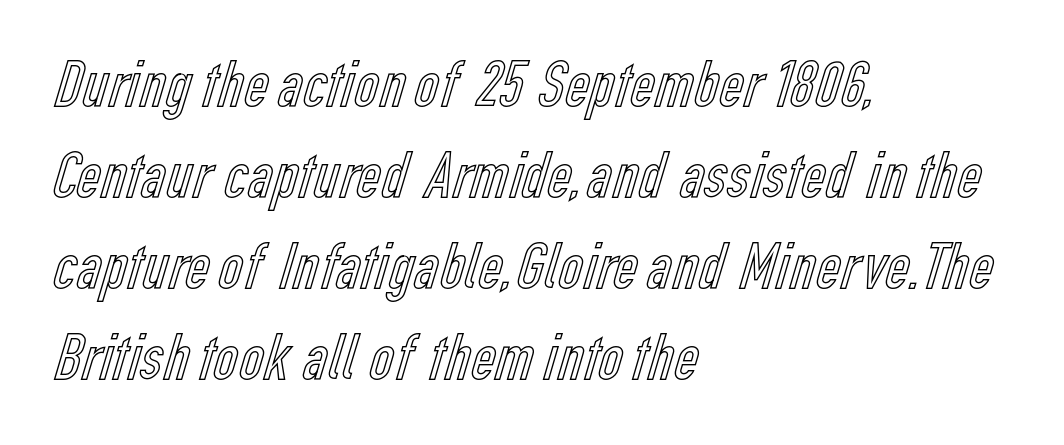
The image shows 68 px condensed type; set left-aligned, normal line spacing (1.34x), normal letter spacing, not underlined; a medium x-height.
